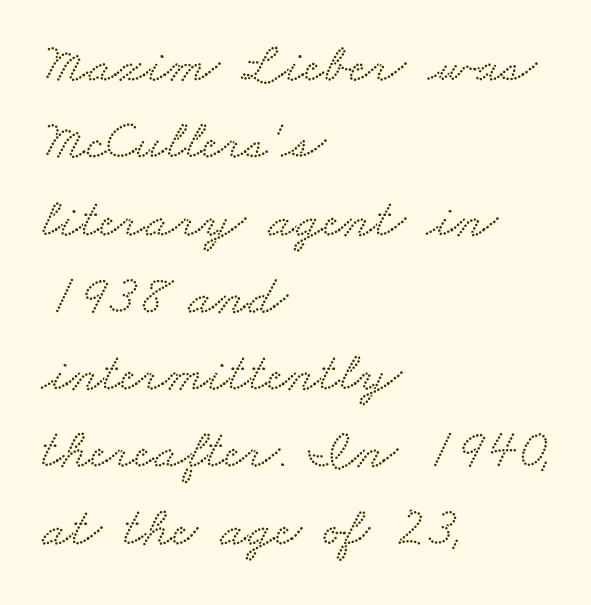
The image shows 56 px wide serif type; set left-aligned, normal line spacing (1.38x), normal letter spacing, not underlined; low stroke contrast and a small x-height.
